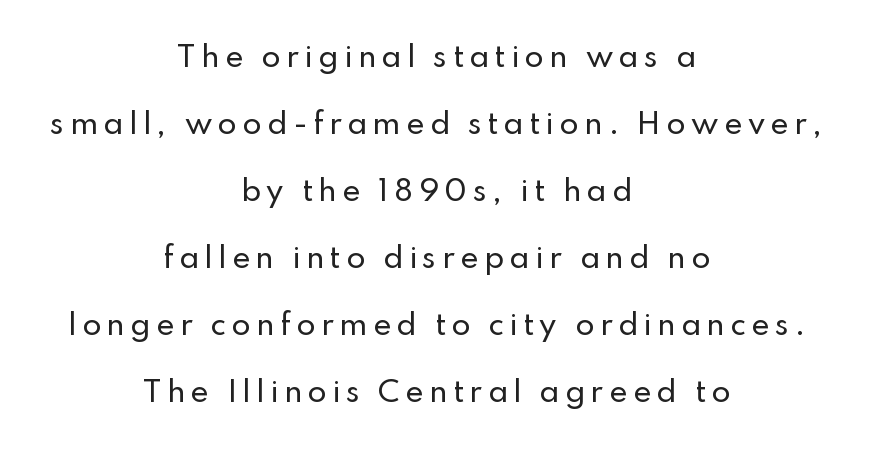
{"serif": "no", "italic": "no", "width": "normal", "stroke_contrast": "low", "x_height": "small", "monospaced": "no", "underline": "no", "align": "center", "line_spacing": "loose", "line_spacing_ratio": 2.39, "glyph_px": 28}
